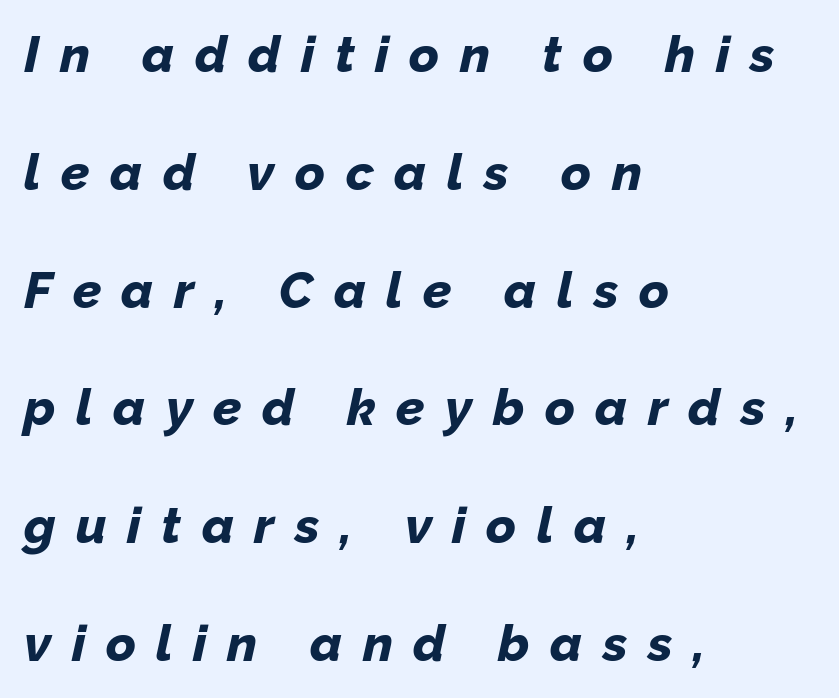
{"italic": "yes", "lean": "right", "slant_degrees": 12, "bold": "yes", "weight": "bold", "width": "normal", "stroke_contrast": "low", "x_height": "medium", "monospaced": "no", "underline": "no", "align": "left", "line_spacing": "loose", "line_spacing_ratio": 2.31, "letter_spacing": "wide", "letter_spacing_em": 0.4, "glyph_px": 51}
